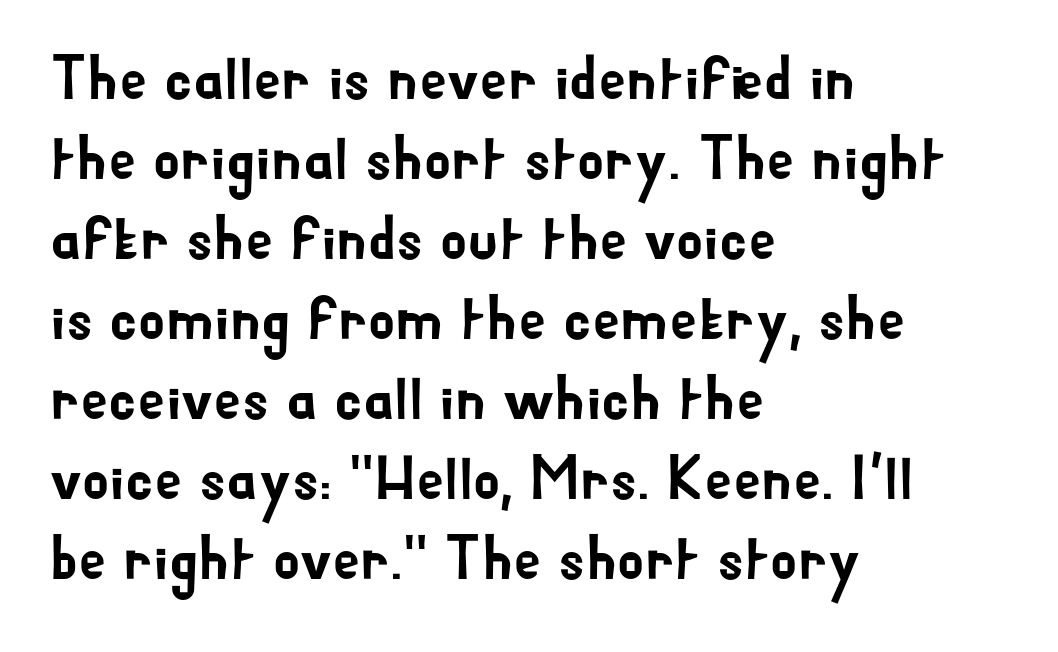
{"serif": "no", "italic": "no", "width": "normal", "stroke_contrast": "low", "x_height": "small", "monospaced": "no", "underline": "no", "align": "left", "line_spacing": "normal", "line_spacing_ratio": 1.29, "letter_spacing": "normal", "letter_spacing_em": 0.0, "glyph_px": 62}
